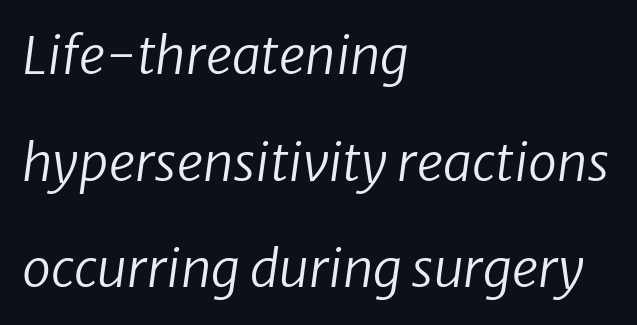
The image shows 52 px regular-weight type, italic (leaning right); set left-aligned, loose line spacing (2.05x), normal letter spacing, not underlined; low stroke contrast and a medium x-height.
